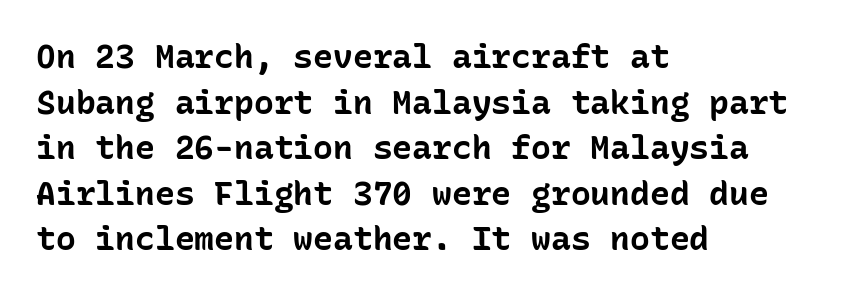
Line beginnings align vertically; line endings do not. These lines are rendered in a fixed-pitch font. The letters stand straight up with perfectly vertical stems. Only glyphs here, with clear space below each row. Notice how descenders clear the ascenders below comfortably — that's standard leading. Is the type bold? Yes — the strokes are clearly thick and heavy.
